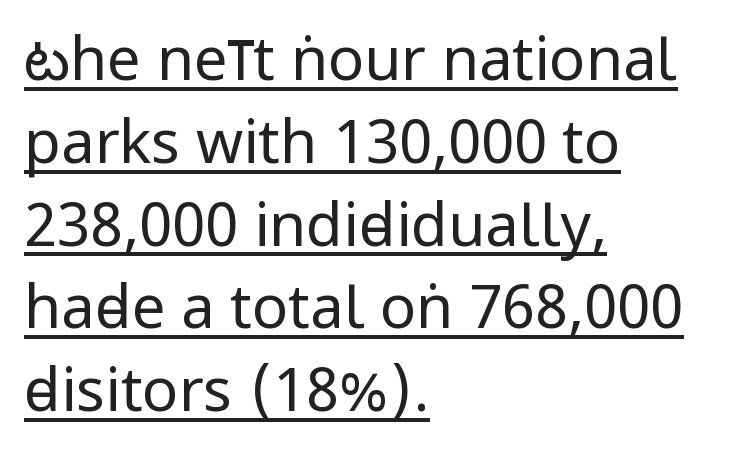
This sample uses plain, unmodified letter spacing. Look at the bottom of the vertical strokes: they stop flat, with no serifs. Has an underline been added? It has. Each letter keeps its own natural width here, so spacing adapts to shape. Ascenders rise straight up at ninety degrees.
